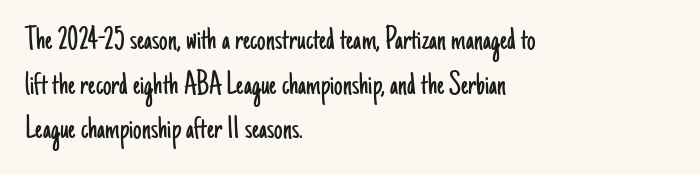
{"serif": "no", "italic": "no", "bold": "no", "weight": "light", "width": "condensed", "stroke_contrast": "low", "x_height": "small", "monospaced": "no", "underline": "no", "align": "left", "line_spacing": "normal", "line_spacing_ratio": 1.31, "letter_spacing": "normal", "letter_spacing_em": 0.0, "glyph_px": 34}
